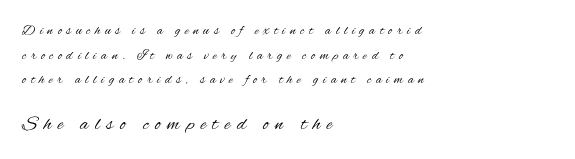
The image shows 20 px text type; set left-aligned, line spacing 1.76x, unusually wide letter spacing (+0.33 em), not underlined; the second (bottom) block is 1.43x larger.
